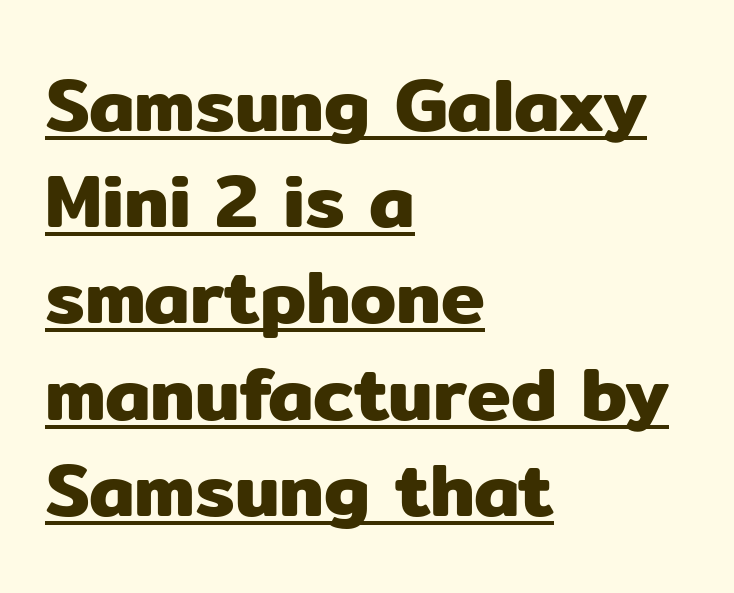
The image shows 74 px sans-serif type, upright; set left-aligned, normal line spacing (1.3x), normal letter spacing, underlined; low stroke contrast and a medium x-height.
